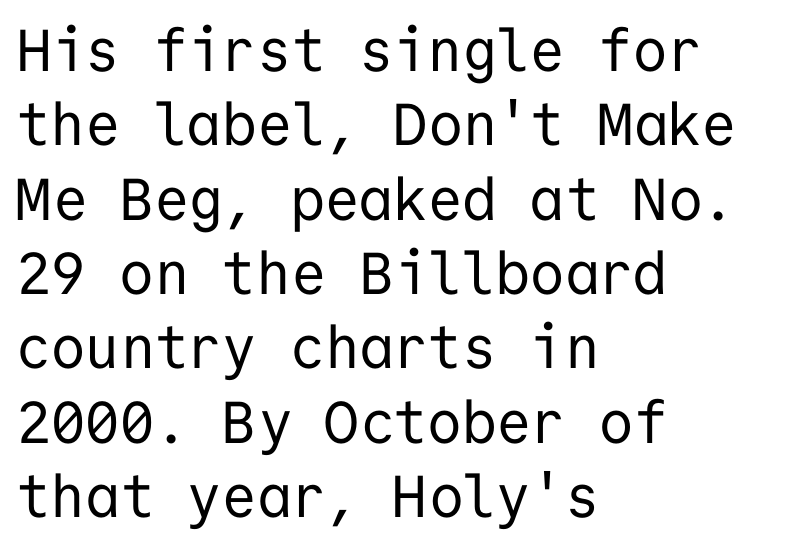
Q: Is the text bold? A: No.
Q: Is the text italic (slanted)? A: No, it is upright.
Q: Is the typeface a serif or a sans-serif typeface? A: Sans-serif.
Q: Is the text underlined? A: No.
Q: How is the paragraph aligned? A: Left-aligned.
Q: Is the spacing between letters normal or unusually wide? A: Normal.
Q: Is the spacing between lines tight, normal or loose? A: Normal.
Q: Width (condensed, normal, or wide)? A: Normal.
Q: Stroke contrast? A: Low.
Q: x-height? A: Medium.
Q: Monospaced? A: Yes.
